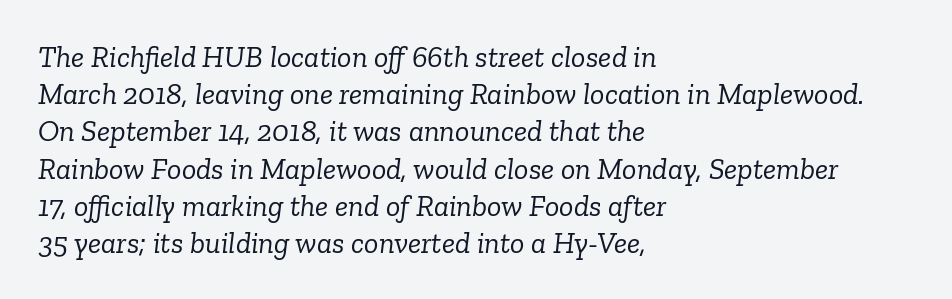
The image shows 30 px light serif type, italic (leaning right); set left-aligned, line spacing 1.24x, normal letter spacing, not underlined; low stroke contrast and a medium x-height.
